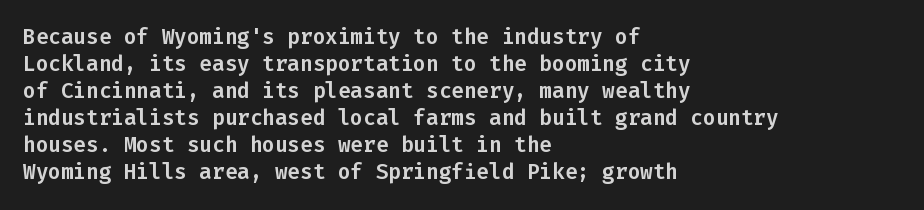
The letters stand straight up with perfectly vertical stems. Tracking here is standard; glyphs follow each other at the usual distance. Whoever set this chose a conventional vertical rhythm. The paragraph has a hard left edge and a soft right edge. Has an underline been added? It has not.
